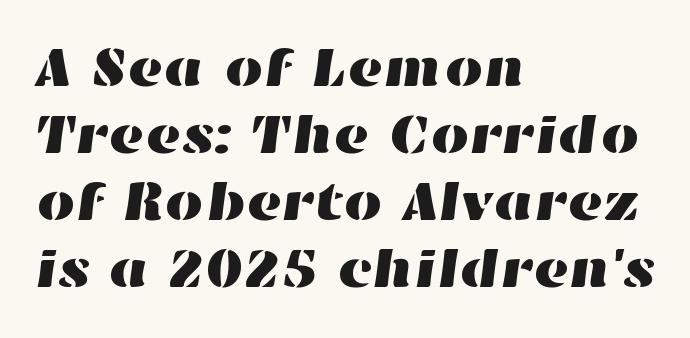
{"width": "wide", "stroke_contrast": "high", "x_height": "medium", "monospaced": "no", "underline": "no", "align": "left", "line_spacing_ratio": 1.22, "letter_spacing": "normal", "letter_spacing_em": 0.0, "glyph_px": 55}
